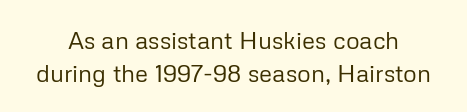
{"italic": "no", "bold": "no", "underline": "no", "line_spacing": "normal", "line_spacing_ratio": 1.36, "letter_spacing": "normal", "letter_spacing_em": 0.0, "glyph_px": 24}
